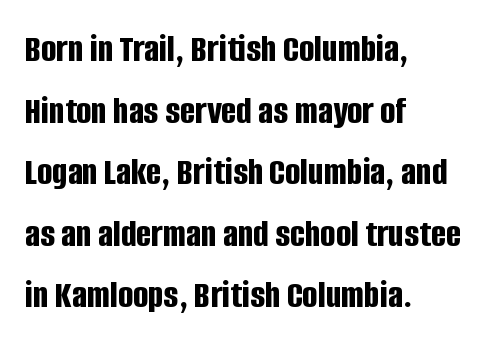
{"serif": "no", "italic": "no", "bold": "yes", "weight": "bold", "width": "condensed", "stroke_contrast": "low", "x_height": "large", "monospaced": "no", "underline": "no", "align": "left", "line_spacing": "normal", "line_spacing_ratio": 1.54, "letter_spacing": "normal", "letter_spacing_em": 0.0, "glyph_px": 40}
